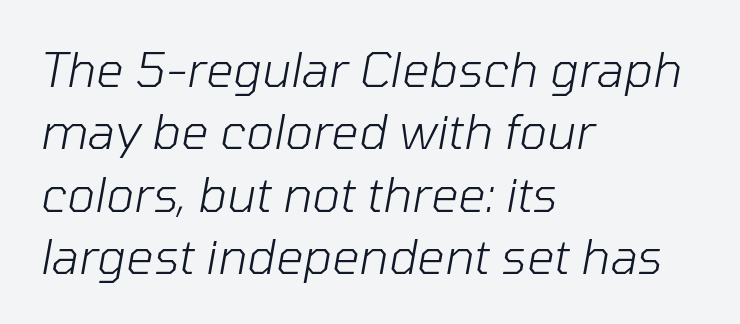
The vertical gap from one line to the next is medium. Caption: standard tracking, unaltered. The typeface has the unassuming heft of standard copy or less. Note the varied advance widths — an 'i' is clearly narrower than an 'm'. No word sits above an underline.
